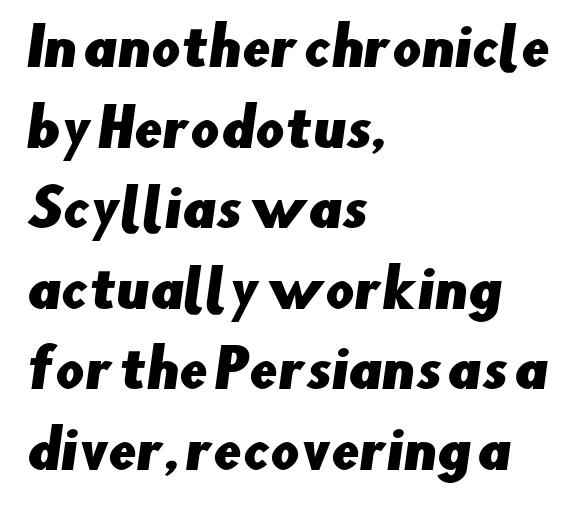
Note: no serifs on the glyphs. This rendering features lettering with no underline. This block has exactly the height ordinary leading produces. Looks like regular typesetting: each glyph gets only the width it needs. Compared with typical body copy, the letter spacing here is the same.
